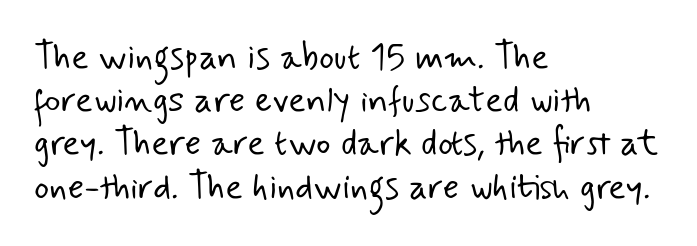
The image shows 36 px light sans-serif type; set left-aligned, line spacing 1.2x, normal letter spacing, not underlined; low stroke contrast and a small x-height.
